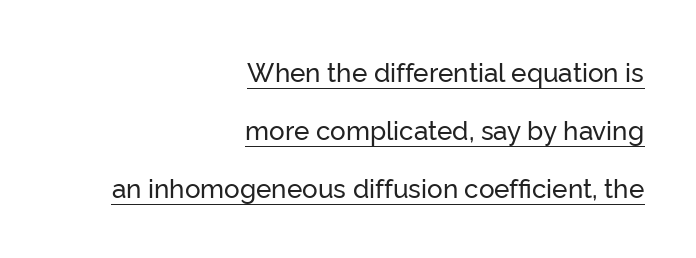
The image shows 26 px text type, upright; set right-aligned, loose line spacing (2.24x), normal letter spacing, underlined.
